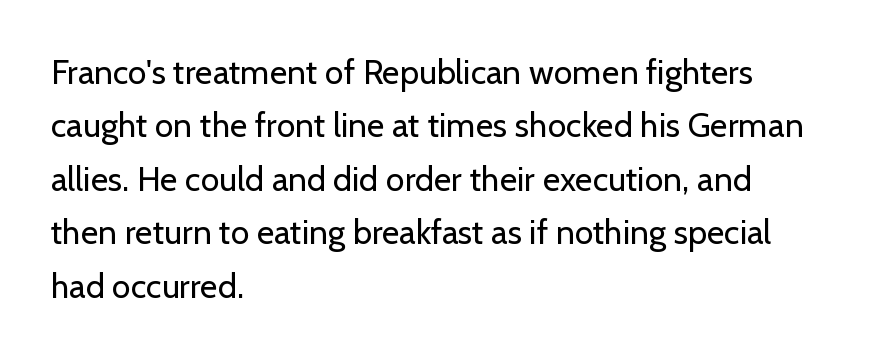
The image shows 34 px regular-weight sans-serif type, upright; set left-aligned, normal line spacing (1.57x), normal letter spacing, not underlined; low stroke contrast and a medium x-height.
